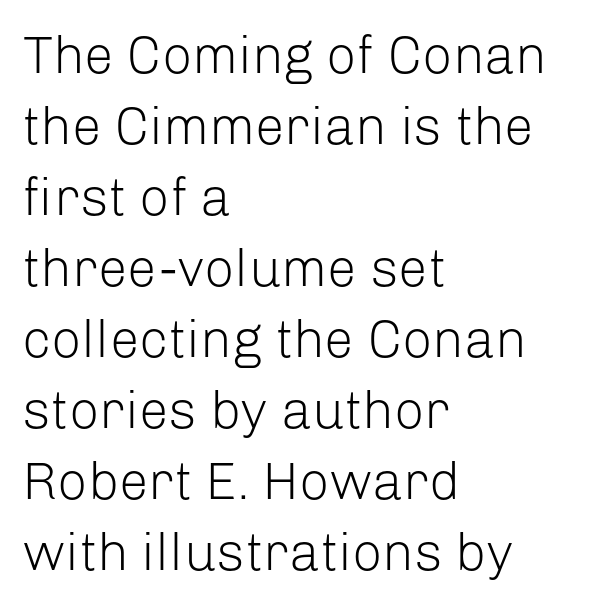
Q: Is the text bold? A: No.
Q: Is the text italic (slanted)? A: No, it is upright.
Q: Is the typeface a serif or a sans-serif typeface? A: Sans-serif.
Q: Is the text underlined? A: No.
Q: How is the paragraph aligned? A: Left-aligned.
Q: Is the spacing between letters normal or unusually wide? A: Normal.
Q: Is the spacing between lines tight, normal or loose? A: Normal.
Q: Width (condensed, normal, or wide)? A: Normal.
Q: Stroke contrast? A: Low.
Q: x-height? A: Medium.
Q: Monospaced? A: No.
